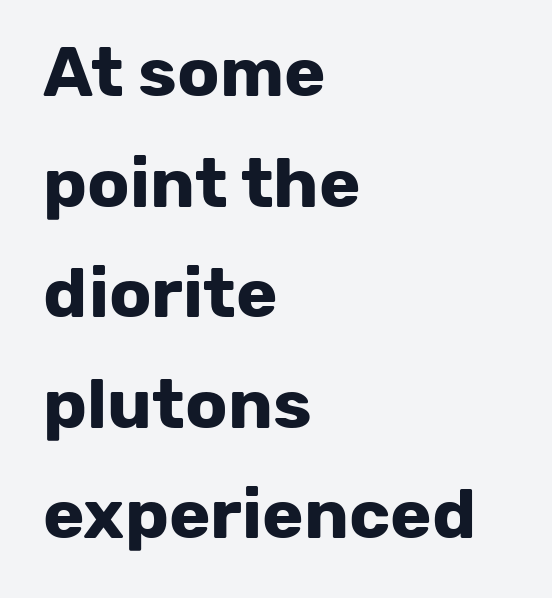
Between one letter and the next there's only the usual sliver of space. Lines of text with bare space underneath. Horizontal alignment here is leftward, the default for most running prose. The typography opts for an upright posture over an oblique one. Compared with typical paragraphs, the rows here are spaced about the same.
